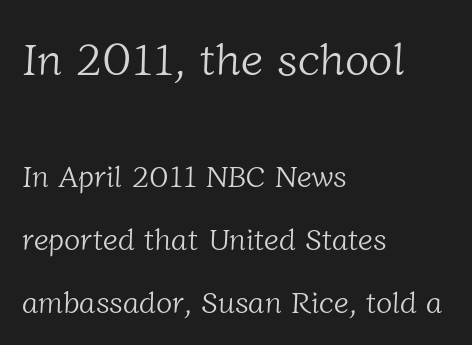
The block sitting higher on the canvas is the one with enlarged characters. Compared with typical body copy, the letter spacing here is the same. How would I describe the line gaps? Wide and relaxed. These glyphs show unthickened strokes, regular width or finer. Beneath every word, the page is bare.
